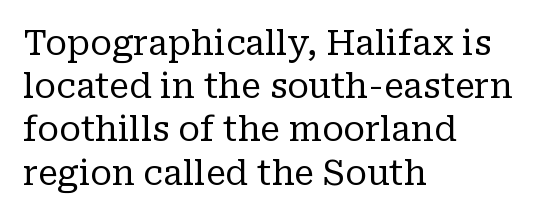
The image shows 34 px regular-weight serif type, upright; set left-aligned, normal line spacing (1.27x), normal letter spacing, not underlined; low stroke contrast and a medium x-height.
